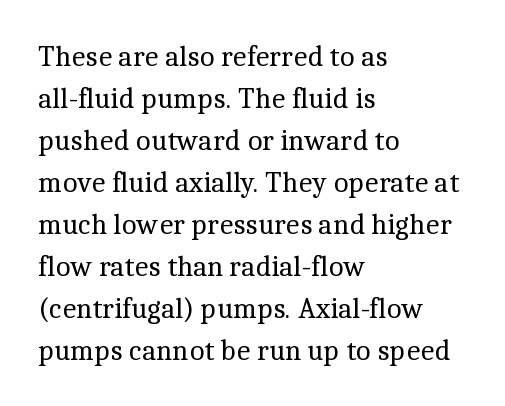
Q: Is the text bold? A: No.
Q: Is the text italic (slanted)? A: No, it is upright.
Q: Is the typeface a serif or a sans-serif typeface? A: Serif.
Q: Is the text underlined? A: No.
Q: How is the paragraph aligned? A: Left-aligned.
Q: Is the spacing between letters normal or unusually wide? A: Normal.
Q: Is the spacing between lines tight, normal or loose? A: Normal.
Q: Width (condensed, normal, or wide)? A: Normal.
Q: x-height? A: Medium.
Q: Monospaced? A: No.
